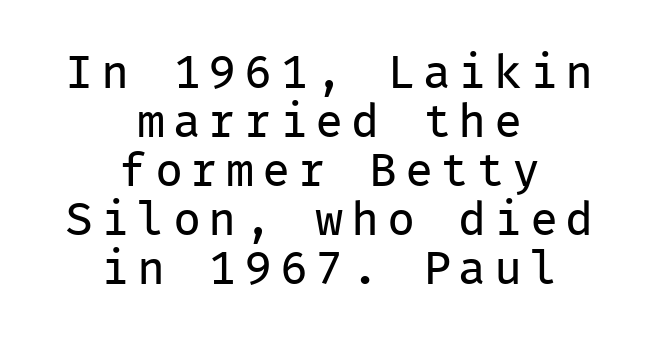
Does the copy run flush right? No — it is centered line by line. These lines were composed using upright roman letters. Closely set lines give the paragraph a compact silhouette. The weight would be labelled regular, book, light, or lighter still.
